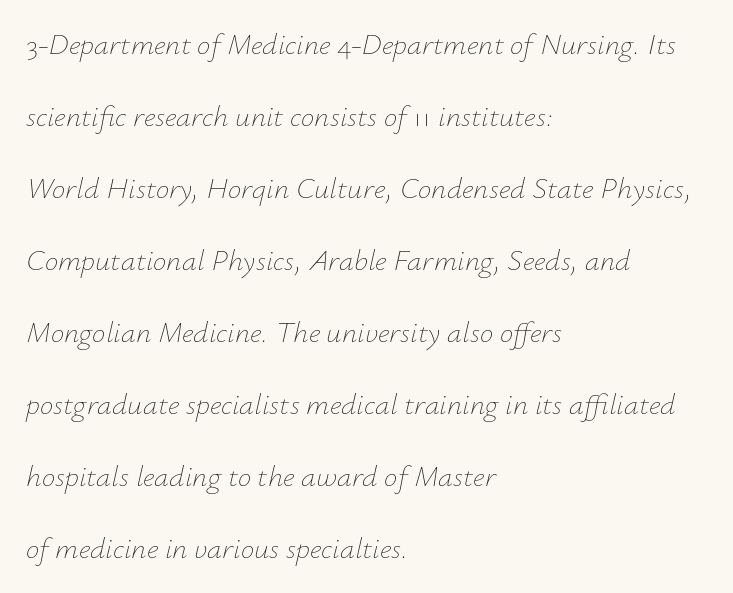
The image shows 30 px thin type, italic (leaning right); set left-aligned, loose line spacing (2.4x), normal letter spacing, not underlined; low stroke contrast and a small x-height.
